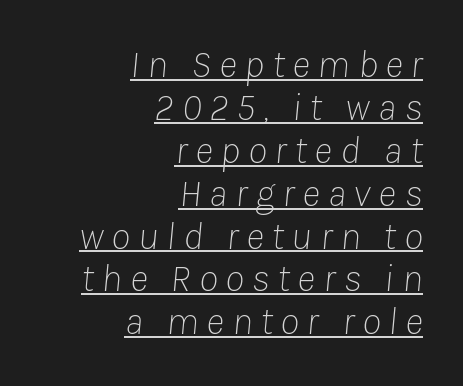
{"italic": "yes", "lean": "right", "slant_degrees": 8, "bold": "no", "weight": "thin", "width": "normal", "stroke_contrast": "low", "x_height": "medium", "monospaced": "no", "underline": "yes", "align": "right", "line_spacing": "tight", "line_spacing_ratio": 1.1, "letter_spacing": "wide", "letter_spacing_em": 0.2, "glyph_px": 39}
